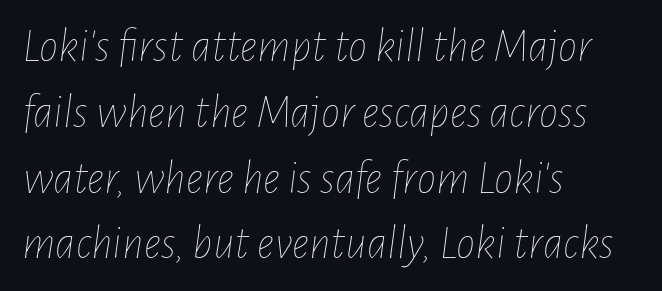
{"italic": "yes", "lean": "right", "slant_degrees": 7, "bold": "no", "weight": "thin", "width": "condensed", "stroke_contrast": "low", "x_height": "medium", "monospaced": "no", "underline": "no", "align": "left", "line_spacing": "normal", "line_spacing_ratio": 1.37, "letter_spacing": "normal", "letter_spacing_em": 0.0, "glyph_px": 48}
